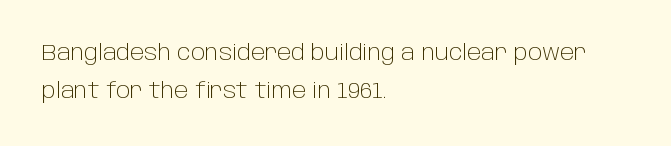
The image shows 22 px text type, upright; set left-aligned, line spacing 1.72x, normal letter spacing, not underlined.
